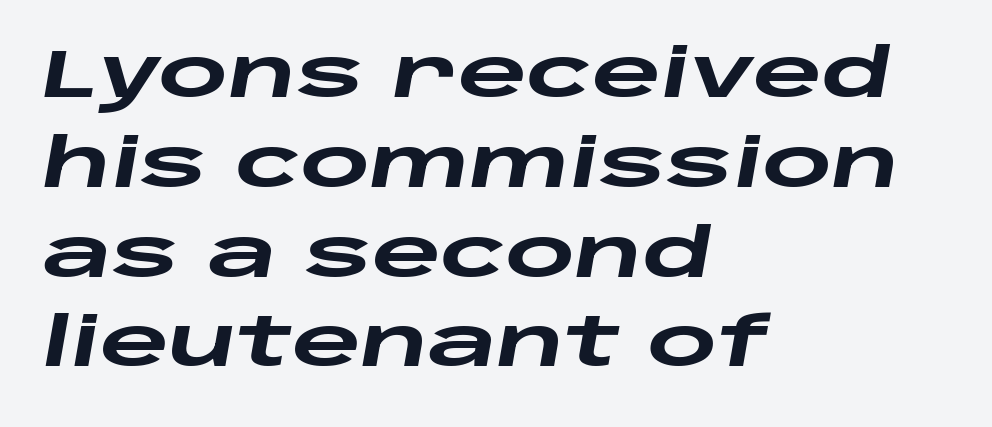
The image shows 67 px heavy, wide type, italic (leaning right); set left-aligned, normal line spacing (1.34x), normal letter spacing, not underlined; low stroke contrast and a large x-height.
